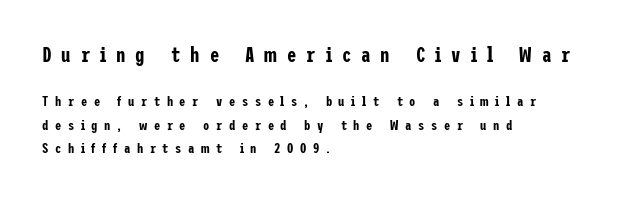
The image shows 21 px text type, upright; set left-aligned, normal line spacing (1.65x), unusually wide letter spacing (+0.47 em), not underlined; the first (top) block is 1.5x larger.
